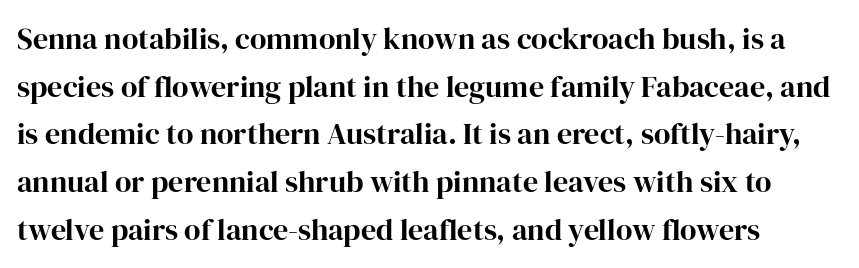
The image shows 30 px bold serif type, upright; set normal line spacing (1.59x), normal letter spacing, not underlined; high stroke contrast and a medium x-height.
